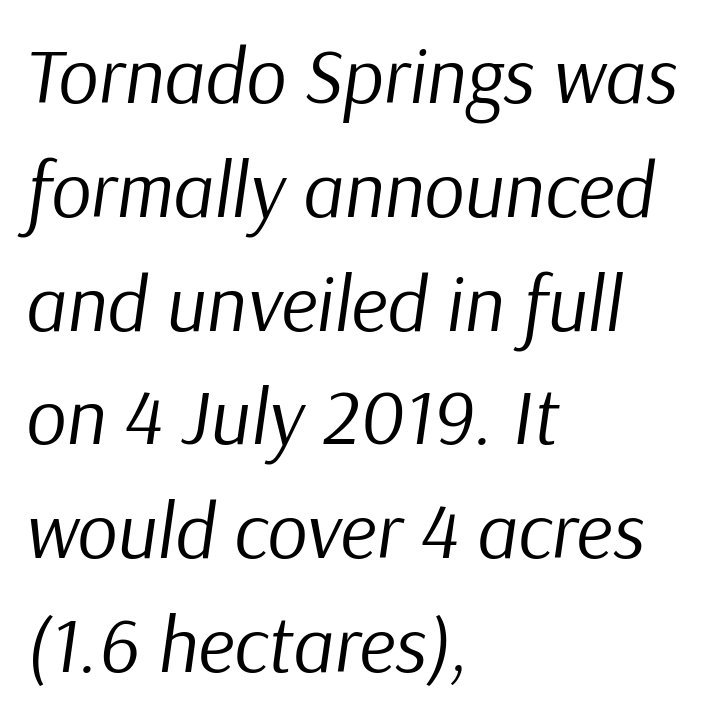
{"italic": "yes", "lean": "right", "slant_degrees": 9, "bold": "no", "weight": "regular", "width": "normal", "stroke_contrast": "low", "x_height": "medium", "monospaced": "no", "underline": "no", "align": "left", "line_spacing": "normal", "line_spacing_ratio": 1.44, "letter_spacing": "normal", "letter_spacing_em": 0.0, "glyph_px": 79}
